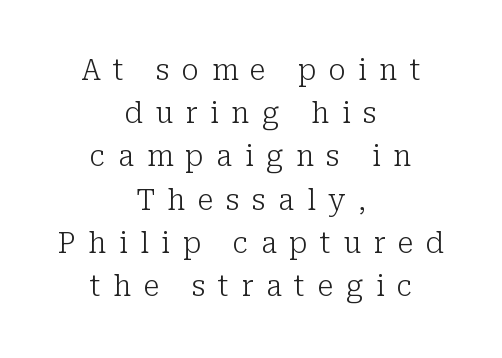
Q: Is the text bold? A: No.
Q: Is the text italic (slanted)? A: No, it is upright.
Q: Is the typeface a serif or a sans-serif typeface? A: Serif.
Q: Is the text underlined? A: No.
Q: How is the paragraph aligned? A: Centered.
Q: Is the spacing between letters normal or unusually wide? A: Unusually wide.
Q: Is the spacing between lines tight, normal or loose? A: Normal.
Q: Width (condensed, normal, or wide)? A: Normal.
Q: Stroke contrast? A: Low.
Q: x-height? A: Medium.
Q: Monospaced? A: No.
